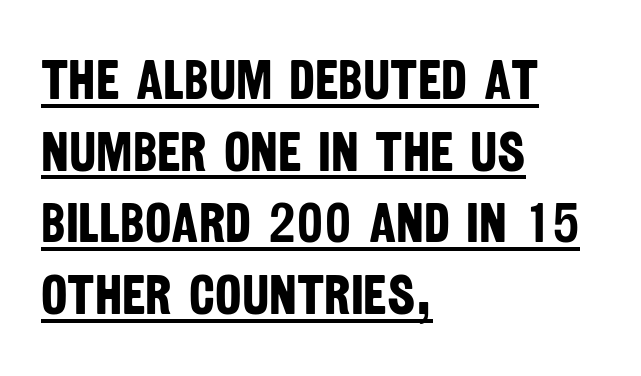
The image shows 56 px bold, condensed sans-serif type; set left-aligned, normal line spacing (1.28x), normal letter spacing, underlined; low stroke contrast and a large x-height.
